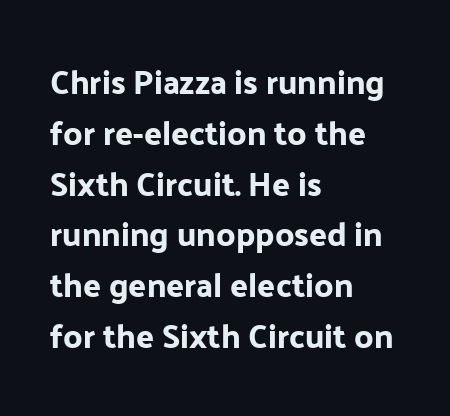
{"serif": "no", "italic": "no", "width": "normal", "stroke_contrast": "low", "x_height": "medium", "monospaced": "no", "underline": "no", "align": "left", "line_spacing": "normal", "line_spacing_ratio": 1.54, "letter_spacing": "normal", "letter_spacing_em": 0.0, "glyph_px": 33}
